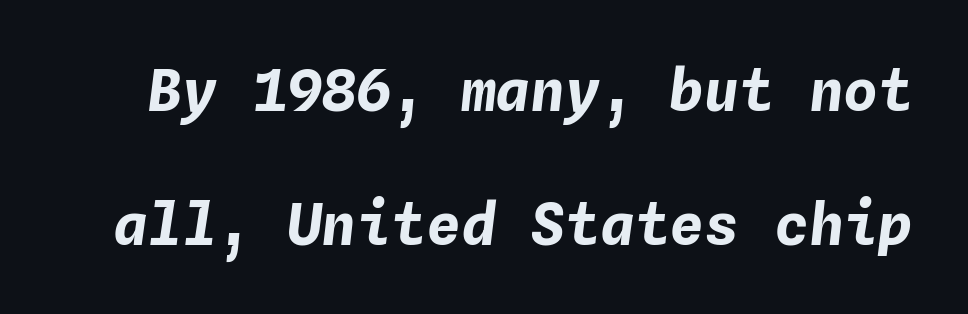
Each row of text sits above clean, open space. These lines stand farther apart than default settings would place them. How are the letters spaced? Ordinarily, with no added tracking. Characters are canted at an angle relative to the baseline's perpendicular. The face used here is monospaced, like something from a code editor.
